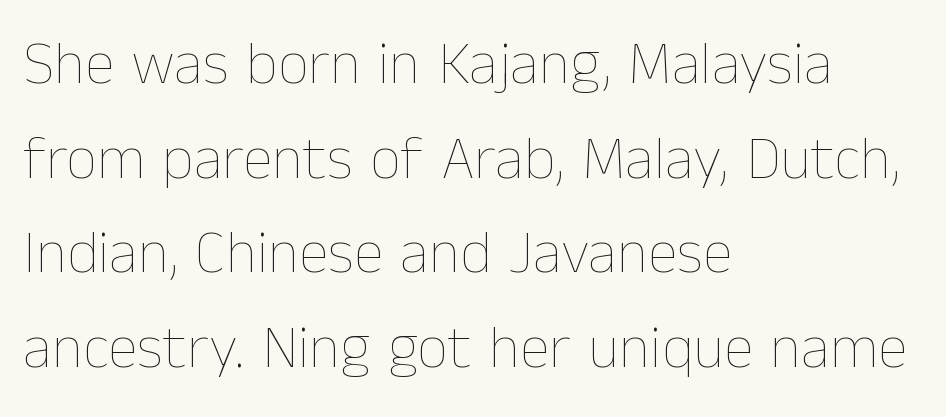
The image shows 61 px thin type, upright; set left-aligned, normal line spacing (1.55x), normal letter spacing, not underlined; low stroke contrast and a medium x-height.
